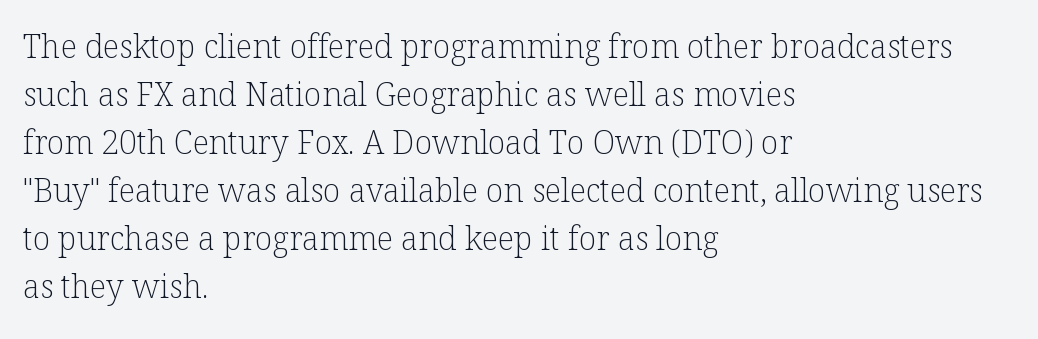
Q: Is the text bold? A: No.
Q: Is the text italic (slanted)? A: No, it is upright.
Q: Is the typeface a serif or a sans-serif typeface? A: Serif.
Q: Is the text underlined? A: No.
Q: How is the paragraph aligned? A: Left-aligned.
Q: Is the spacing between letters normal or unusually wide? A: Normal.
Q: Is the spacing between lines tight, normal or loose? A: Normal.
Q: Width (condensed, normal, or wide)? A: Normal.
Q: Stroke contrast? A: Low.
Q: x-height? A: Medium.
Q: Monospaced? A: No.
